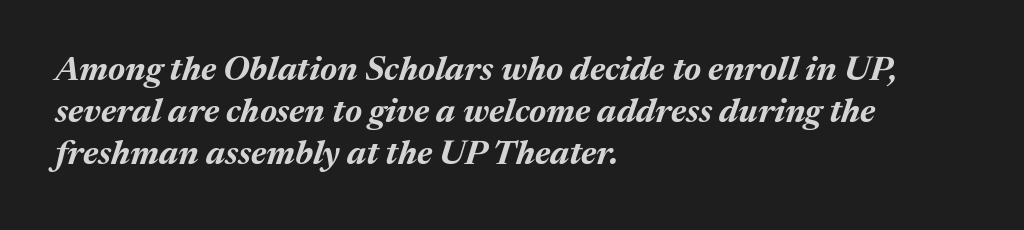
Q: Is the text bold? A: Yes.
Q: Is the text italic (slanted)? A: Yes, it leans right by about 17 degrees.
Q: Is the text underlined? A: No.
Q: How is the paragraph aligned? A: Left-aligned.
Q: Is the spacing between letters normal or unusually wide? A: Normal.
Q: Width (condensed, normal, or wide)? A: Normal.
Q: Stroke contrast? A: Medium.
Q: x-height? A: Medium.
Q: Monospaced? A: No.
